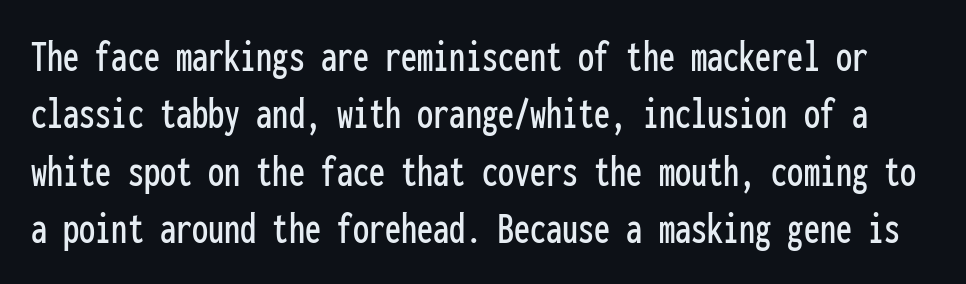
The image shows 46 px condensed sans-serif type, upright, monospaced; set normal line spacing (1.25x), normal letter spacing, not underlined; low stroke contrast and a medium x-height.
